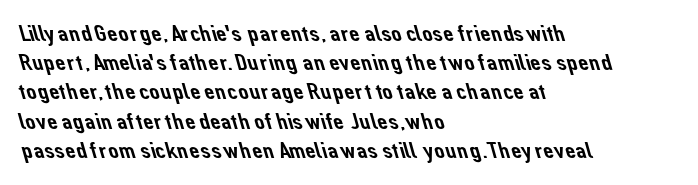
This rendering features lettering with no underline. Leading: standard. This rendering uses left alignment, leaving the right contour irregular. The passage shown has conventional tracking throughout.
